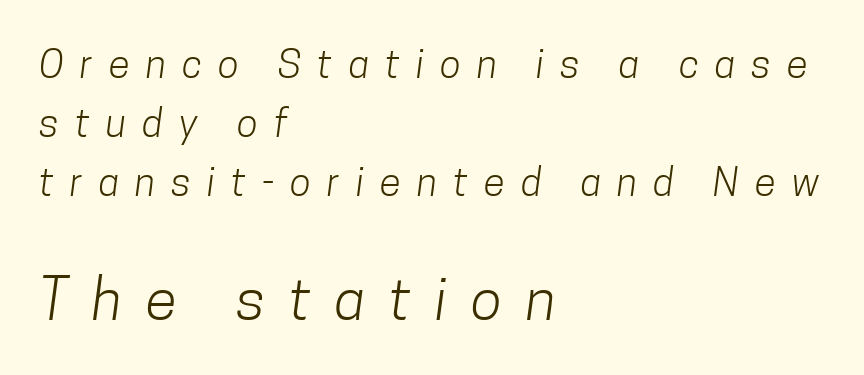
Q: Is the text bold? A: No.
Q: Is the typeface a serif or a sans-serif typeface? A: Sans-serif.
Q: Is the text underlined? A: No.
Q: How is the paragraph aligned? A: Left-aligned.
Q: Is the spacing between letters normal or unusually wide? A: Unusually wide.
Q: Is the spacing between lines tight, normal or loose? A: Normal.
Q: Which block of text is set in a larger size, the first (top) or the second (bottom)? A: The second (bottom) one.
Q: Width (condensed, normal, or wide)? A: Condensed.
Q: Stroke contrast? A: Low.
Q: x-height? A: Medium.
Q: Monospaced? A: No.
